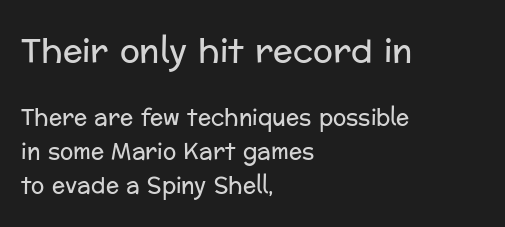
Q: Is the text bold? A: No.
Q: Is the text italic (slanted)? A: No, it is upright.
Q: Is the typeface a serif or a sans-serif typeface? A: Sans-serif.
Q: Is the text underlined? A: No.
Q: How is the paragraph aligned? A: Left-aligned.
Q: Is the spacing between letters normal or unusually wide? A: Normal.
Q: Is the spacing between lines tight, normal or loose? A: Normal.
Q: Which block of text is set in a larger size, the first (top) or the second (bottom)? A: The first (top) one.
Q: Width (condensed, normal, or wide)? A: Normal.
Q: Stroke contrast? A: Low.
Q: x-height? A: Medium.
Q: Monospaced? A: No.
